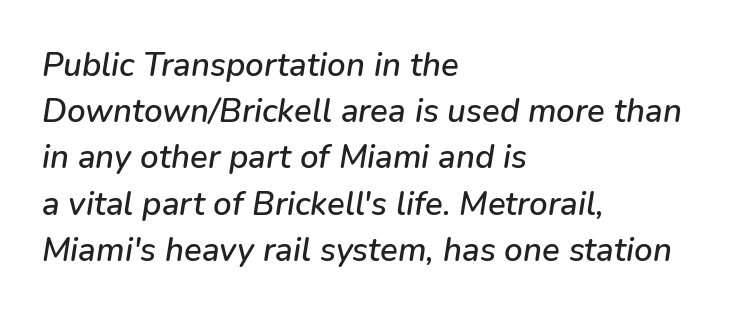
Q: Is the text italic (slanted)? A: Yes, it leans right by about 9 degrees.
Q: Is the text underlined? A: No.
Q: How is the paragraph aligned? A: Left-aligned.
Q: Is the spacing between letters normal or unusually wide? A: Normal.
Q: Is the spacing between lines tight, normal or loose? A: Normal.
Q: Width (condensed, normal, or wide)? A: Normal.
Q: Stroke contrast? A: Low.
Q: x-height? A: Medium.
Q: Monospaced? A: No.
